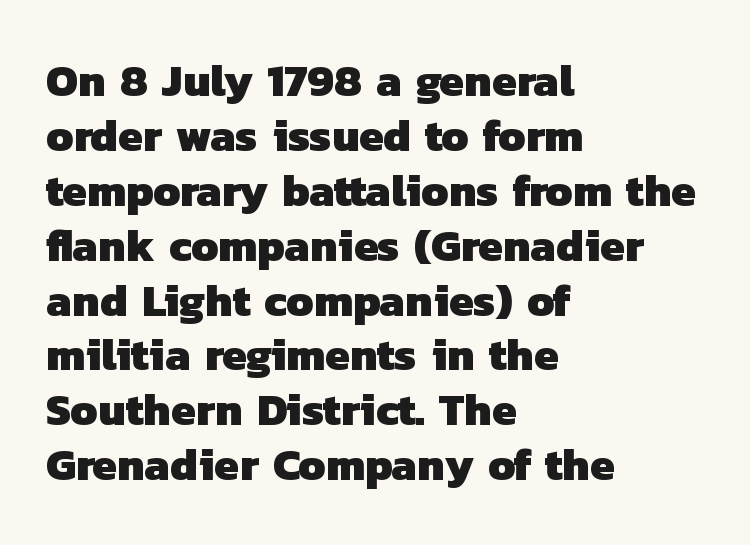
The image shows 45 px heavy sans-serif type; set left-aligned, line spacing 1.22x, normal letter spacing, not underlined; low stroke contrast and a medium x-height.
